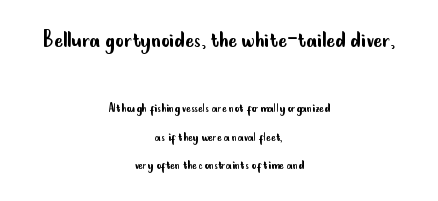
{"italic": "no", "bold": "no", "underline": "no", "align": "center", "line_spacing": "loose", "line_spacing_ratio": 2.02, "letter_spacing": "normal", "letter_spacing_em": 0.0, "larger_block": "first", "size_ratio": 1.86, "glyph_px": 26}
